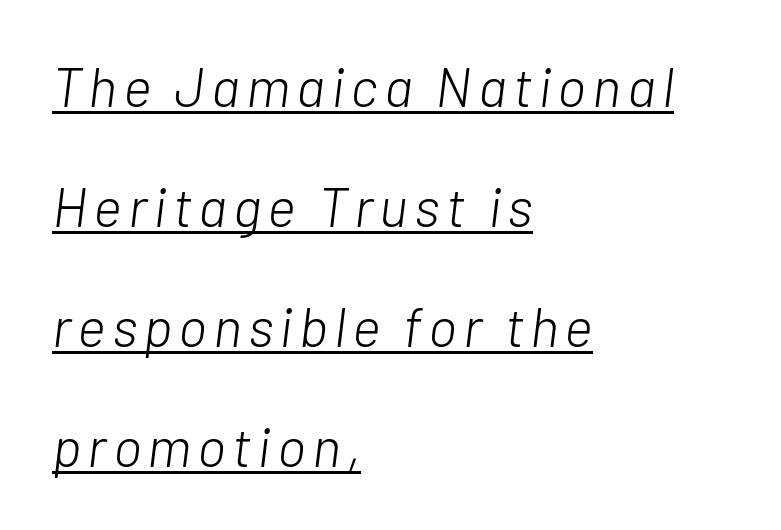
{"italic": "yes", "lean": "right", "slant_degrees": 7, "bold": "no", "weight": "light", "width": "normal", "stroke_contrast": "low", "x_height": "medium", "monospaced": "no", "underline": "yes", "align": "left", "line_spacing": "loose", "line_spacing_ratio": 2.18, "glyph_px": 55}
